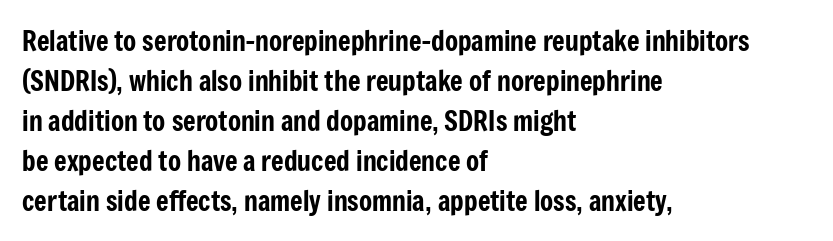
The image shows 27 px text type, upright; set left-aligned, normal line spacing (1.48x), normal letter spacing, not underlined.
